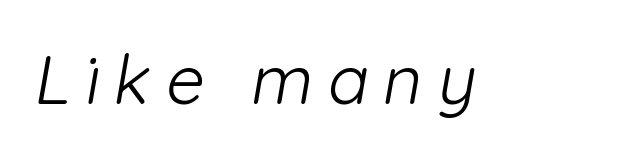
Q: Is the text bold? A: No.
Q: Is the typeface a serif or a sans-serif typeface? A: Sans-serif.
Q: Is the text underlined? A: No.
Q: Is the spacing between letters normal or unusually wide? A: Unusually wide.
Q: Width (condensed, normal, or wide)? A: Normal.
Q: Stroke contrast? A: Low.
Q: x-height? A: Medium.
Q: Monospaced? A: No.
